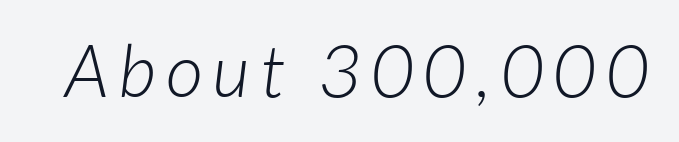
The image shows 73 px light sans-serif type; set not underlined; low stroke contrast and a medium x-height.
